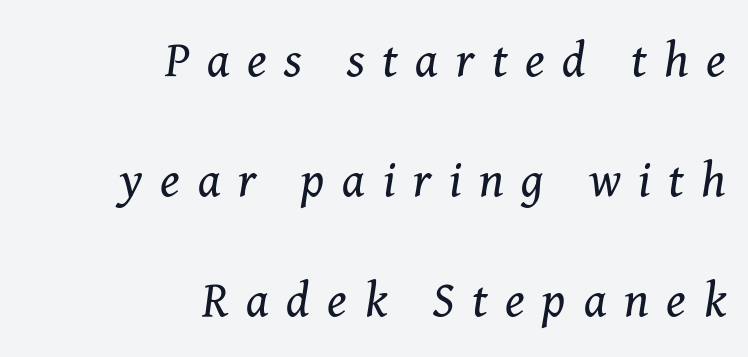
The image shows 49 px regular-weight serif type, italic (leaning right); set right-aligned, loose line spacing (2.45x), unusually wide letter spacing (+0.36 em), not underlined; medium stroke contrast and a medium x-height.
